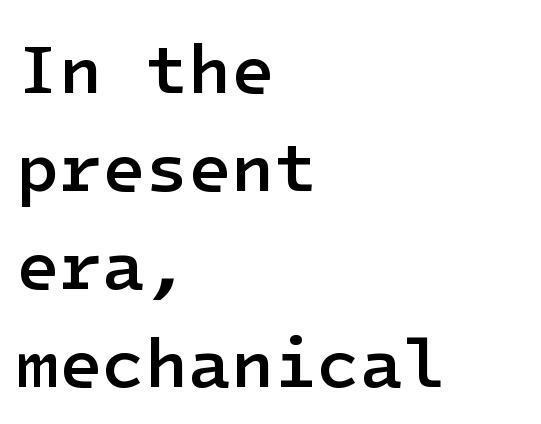
Look at the tracking — it's just the regular setting, nothing added. The rendering uses a semibold face; strokes are thickened but not to full bold. If you drew a line through each stem, it would be perfectly vertical. The passage shown is typeset with a sans-serif family. Interline gaps are of average width in this sample. A classic flush-left, rag-right setting is used for this passage.
